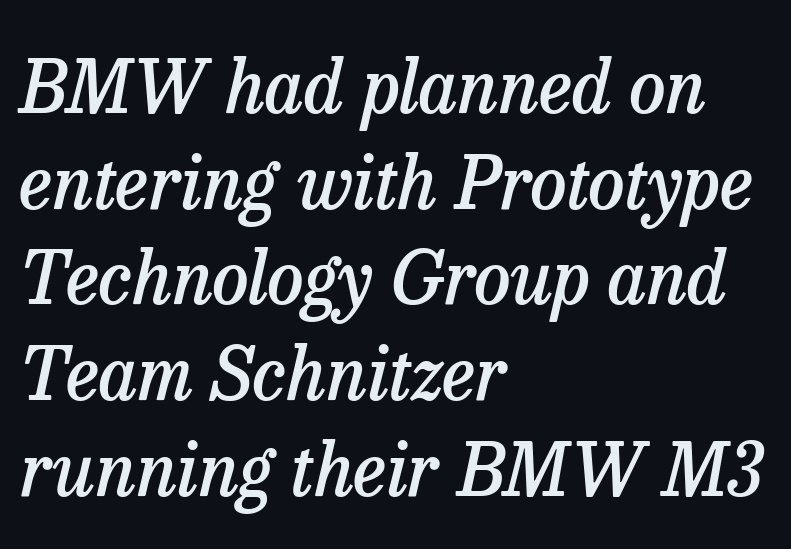
The glyphs look as if they've been sheared to an angle. Typographic density is moderately raised because the face is semibold. The designer went with a serif here, giving each stem small feet. You could not count columns in this text — the font is proportionally spaced. Here the glyphs are tracked normally, forming tight word shapes.
